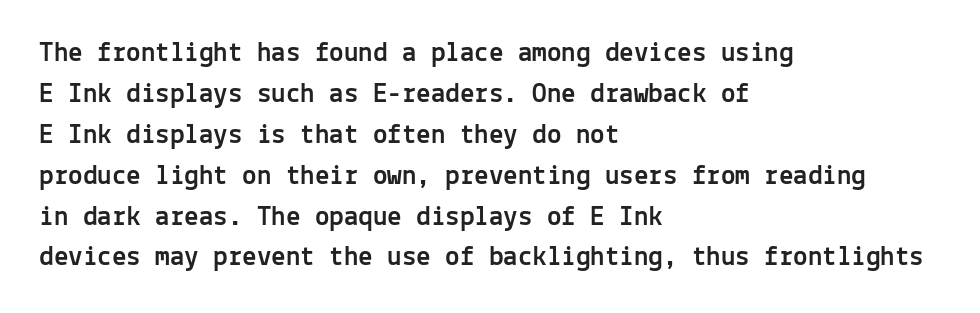
{"serif": "no", "italic": "no", "width": "normal", "x_height": "medium", "monospaced": "yes", "underline": "no", "align": "left", "line_spacing": "normal", "line_spacing_ratio": 1.41, "letter_spacing": "normal", "letter_spacing_em": 0.0, "glyph_px": 29}
